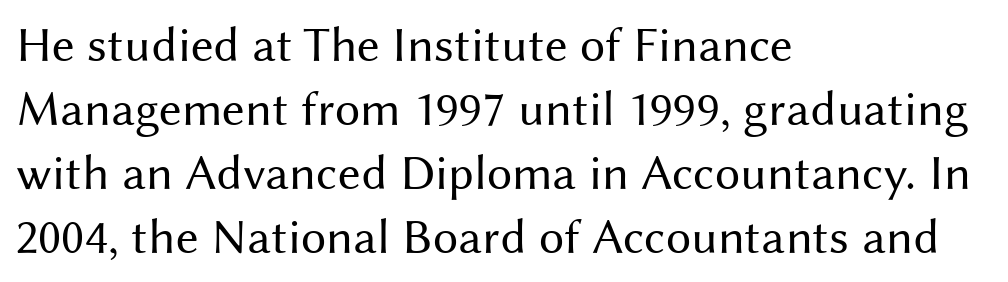
Q: Is the text bold? A: No.
Q: Is the text italic (slanted)? A: No, it is upright.
Q: Is the typeface a serif or a sans-serif typeface? A: Sans-serif.
Q: Is the text underlined? A: No.
Q: How is the paragraph aligned? A: Left-aligned.
Q: Is the spacing between letters normal or unusually wide? A: Normal.
Q: Is the spacing between lines tight, normal or loose? A: Normal.
Q: Width (condensed, normal, or wide)? A: Normal.
Q: Stroke contrast? A: Medium.
Q: x-height? A: Medium.
Q: Monospaced? A: No.
